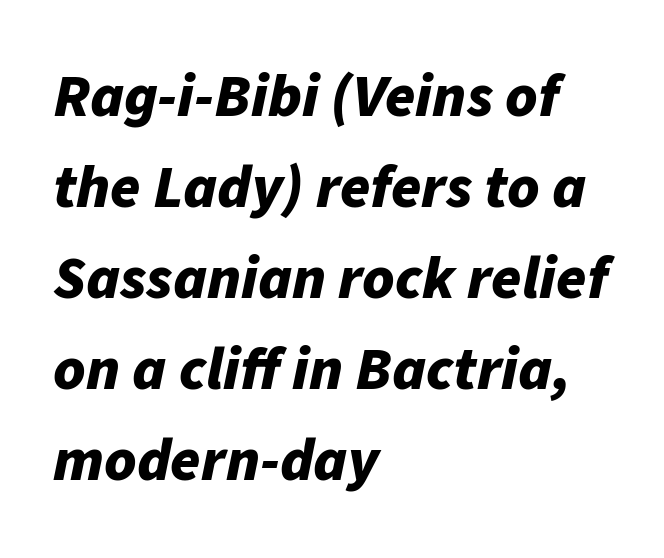
{"italic": "yes", "lean": "right", "slant_degrees": 11, "bold": "yes", "weight": "bold", "width": "normal", "stroke_contrast": "low", "x_height": "medium", "monospaced": "no", "underline": "no", "align": "left", "line_spacing": "normal", "line_spacing_ratio": 1.49, "letter_spacing": "normal", "letter_spacing_em": 0.0, "glyph_px": 61}
